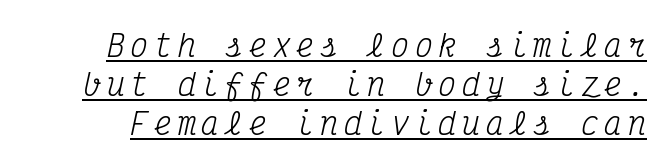
{"serif": "yes", "italic": "yes", "lean": "right", "slant_degrees": 12, "bold": "no", "weight": "regular", "width": "condensed", "stroke_contrast": "medium", "x_height": "medium", "monospaced": "yes", "underline": "yes", "line_spacing": "normal", "line_spacing_ratio": 1.3, "glyph_px": 30}
